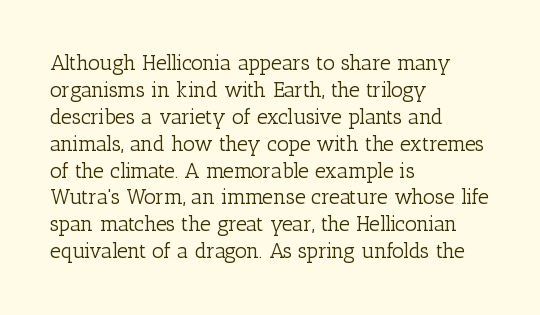
These lines keep a tight, regular rhythm from letter to letter. The rows are spaced the way most documents space them. Nothing heavy about these letters — not bold at all. A roman cut, with each character standing at attention. Check under the words: just untouched page. All the whitespace from short lines collects on the right.
